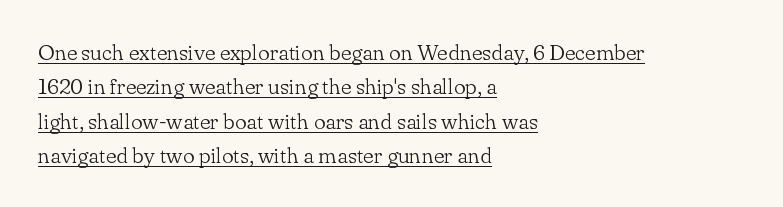
Characters remain perfectly vertical along every line. Does the copy run flush right? No — it runs flush left. These characters rest on top of a visible drawn line. Baseline-to-baseline distance is the conventional proportion of letter height. Standard letterfit; no display-style spreading of the glyphs.
